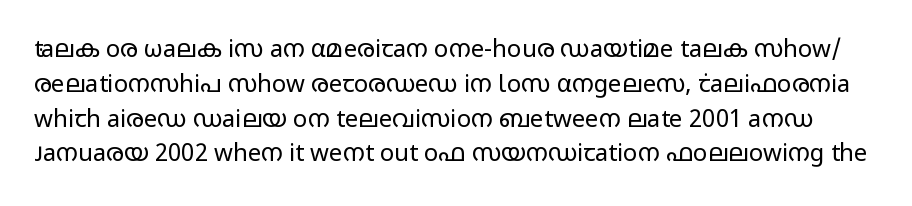
{"italic": "no", "bold": "no", "underline": "no", "line_spacing": "normal", "line_spacing_ratio": 1.45, "letter_spacing": "normal", "letter_spacing_em": 0.0, "glyph_px": 24}
